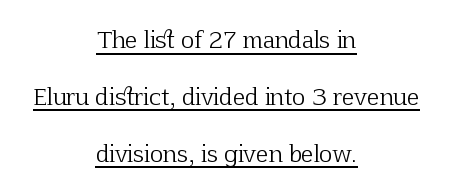
Q: Is the text bold? A: No.
Q: Is the text italic (slanted)? A: No, it is upright.
Q: Is the text underlined? A: Yes.
Q: How is the paragraph aligned? A: Centered.
Q: Is the spacing between letters normal or unusually wide? A: Normal.
Q: Is the spacing between lines tight, normal or loose? A: Loose.
